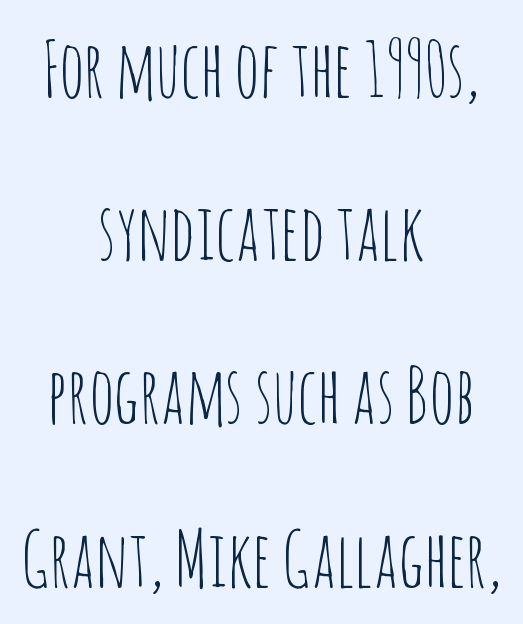
{"serif": "no", "italic": "no", "bold": "no", "weight": "thin", "width": "condensed", "stroke_contrast": "low", "x_height": "large", "monospaced": "no", "underline": "no", "align": "center", "line_spacing": "loose", "line_spacing_ratio": 2.12, "letter_spacing": "normal", "letter_spacing_em": 0.0, "glyph_px": 77}
